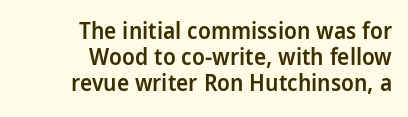
{"italic": "no", "bold": "semi", "underline": "no", "align": "right", "line_spacing": "tight", "line_spacing_ratio": 1.14, "letter_spacing": "normal", "letter_spacing_em": 0.0, "glyph_px": 23}
